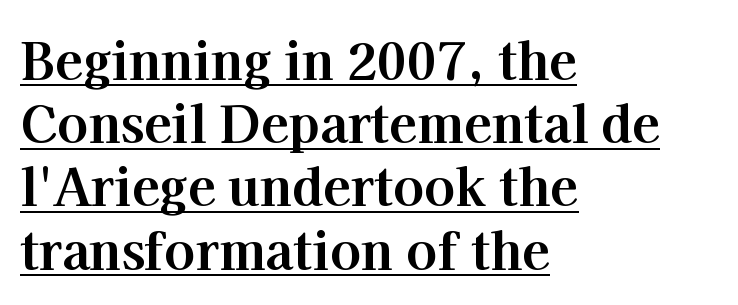
{"serif": "yes", "italic": "no", "bold": "yes", "weight": "bold", "width": "normal", "stroke_contrast": "high", "x_height": "medium", "monospaced": "no", "underline": "yes", "align": "left", "line_spacing_ratio": 1.24, "letter_spacing": "normal", "letter_spacing_em": 0.0, "glyph_px": 51}
